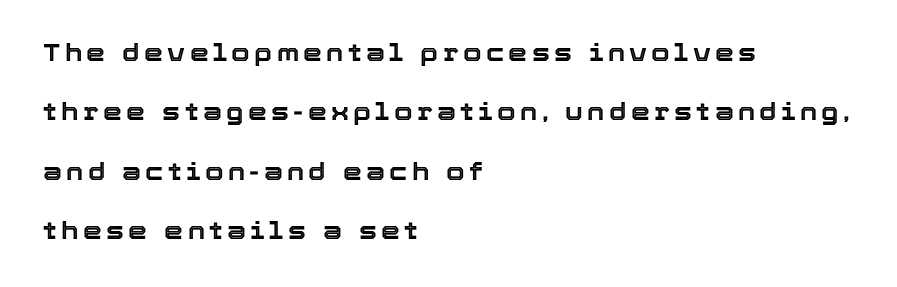
The image shows 24 px text type, upright; set left-aligned, loose line spacing (2.47x), not underlined.
